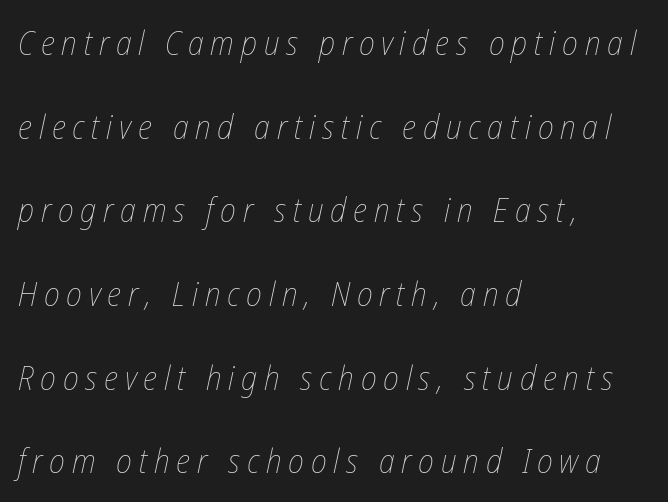
Q: Is the text bold? A: No.
Q: Is the text italic (slanted)? A: Yes, it leans right by about 12 degrees.
Q: Is the text underlined? A: No.
Q: How is the paragraph aligned? A: Left-aligned.
Q: Is the spacing between letters normal or unusually wide? A: Unusually wide.
Q: Is the spacing between lines tight, normal or loose? A: Loose.
Q: Width (condensed, normal, or wide)? A: Condensed.
Q: Stroke contrast? A: Low.
Q: x-height? A: Medium.
Q: Monospaced? A: No.
